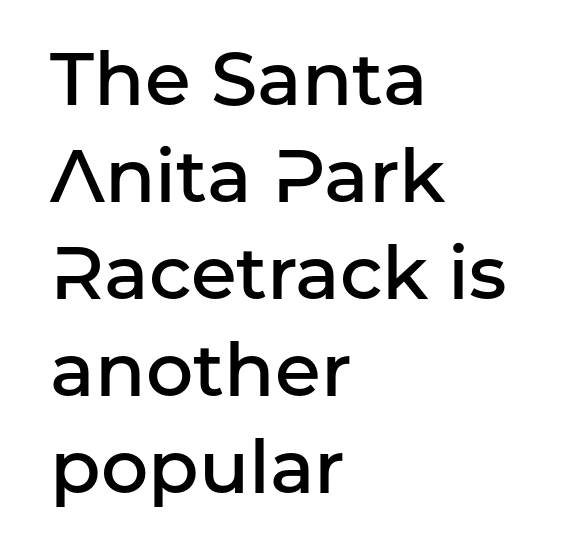
{"serif": "no", "italic": "no", "bold": "semi", "weight": "semibold", "width": "normal", "stroke_contrast": "low", "x_height": "medium", "monospaced": "no", "underline": "no", "align": "left", "line_spacing": "normal", "line_spacing_ratio": 1.31, "letter_spacing": "normal", "letter_spacing_em": 0.0, "glyph_px": 74}
